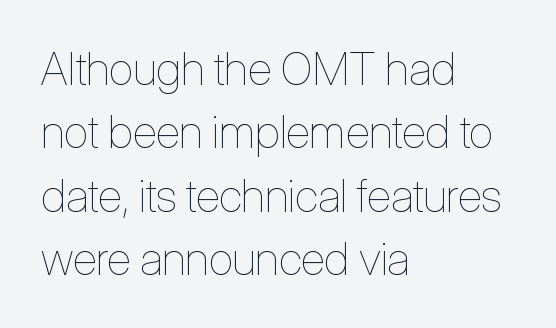
{"italic": "no", "bold": "no", "weight": "thin", "width": "condensed", "stroke_contrast": "low", "x_height": "medium", "monospaced": "no", "underline": "no", "align": "left", "line_spacing": "normal", "line_spacing_ratio": 1.41, "letter_spacing": "normal", "letter_spacing_em": 0.0, "glyph_px": 45}
